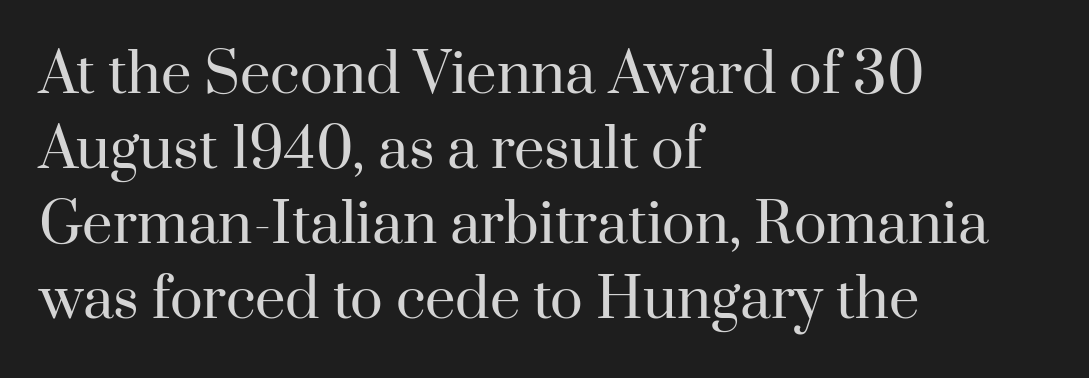
The image shows 54 px regular-weight serif type, upright; set left-aligned, normal line spacing (1.39x), normal letter spacing, not underlined; high stroke contrast and a small x-height.
